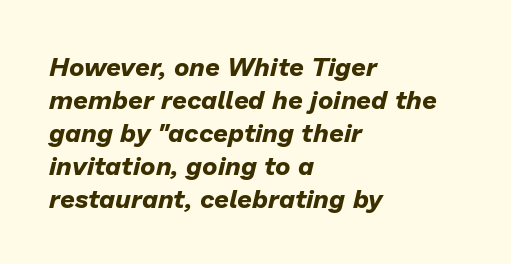
The image shows 26 px bold type, italic (leaning right); set left-aligned, normal line spacing (1.27x), normal letter spacing, not underlined.
